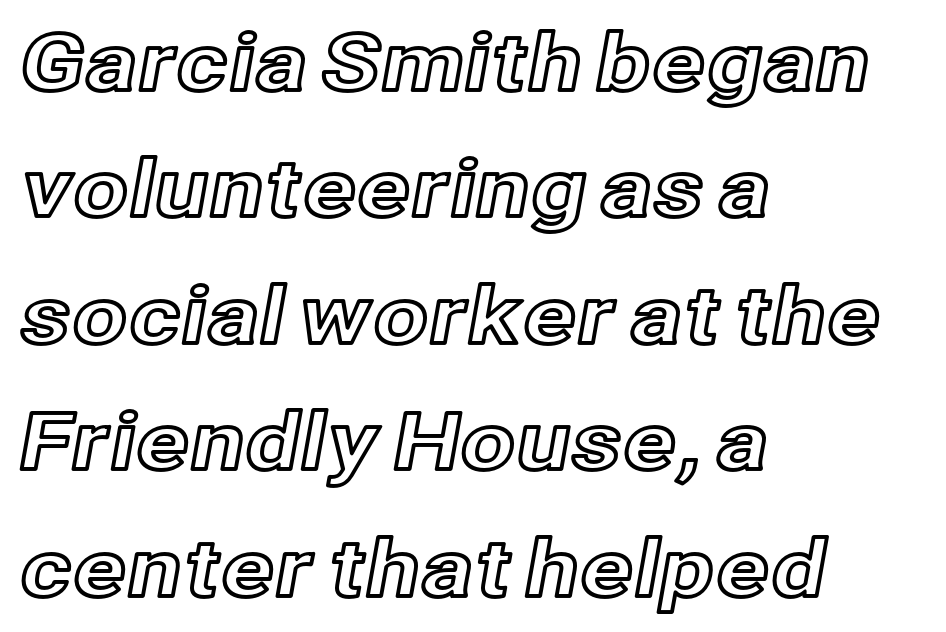
Clear beneath every line of the passage. Reading down the column, the eye jumps a familiar distance to each next line. Does the copy run flush right? No — it runs flush left. Note the varied advance widths — an 'i' is clearly narrower than an 'm'. Each word holds together tightly as a unit, with standard inter-letter gaps.
